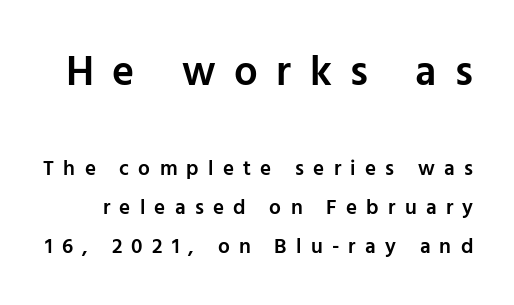
Q: Is the text bold? A: Semi-bold.
Q: Is the text italic (slanted)? A: No, it is upright.
Q: Is the typeface a serif or a sans-serif typeface? A: Sans-serif.
Q: Is the text underlined? A: No.
Q: Is the spacing between letters normal or unusually wide? A: Unusually wide.
Q: Which block of text is set in a larger size, the first (top) or the second (bottom)? A: The first (top) one.
Q: Width (condensed, normal, or wide)? A: Normal.
Q: Stroke contrast? A: Low.
Q: x-height? A: Medium.
Q: Monospaced? A: No.
